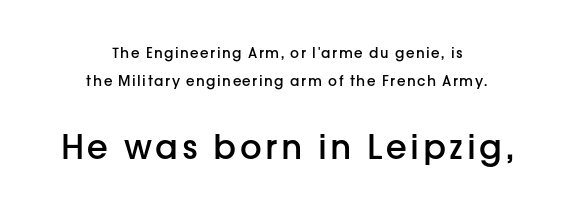
The type family on display is of the sans-serif kind. Weight: semibold (demi). Airy leading. The following chunk of copy outweighs the initial chunk in type size. A typesetter would mark this as roman, not italic.
